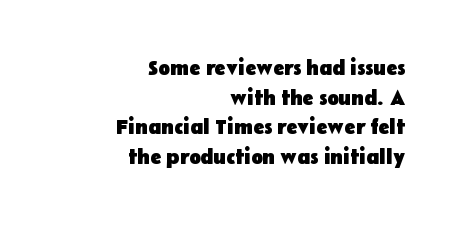
All the whitespace from short lines collects on the left. The strokes are fattened all the way to bold. The rendering uses a moderate line-height, typical for paragraphs. Ordinary non-slanted type is in use.
